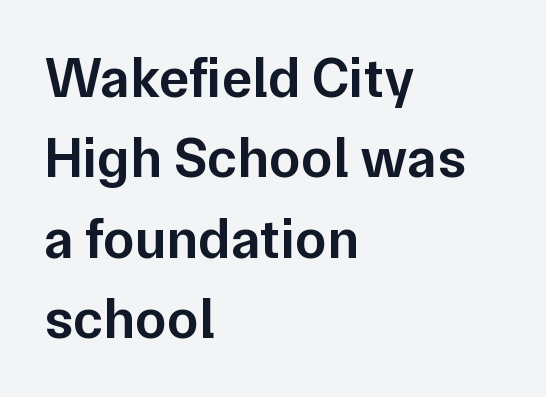
The image shows 57 px semibold sans-serif type, upright; set left-aligned, normal line spacing (1.41x), normal letter spacing, not underlined; low stroke contrast and a medium x-height.
